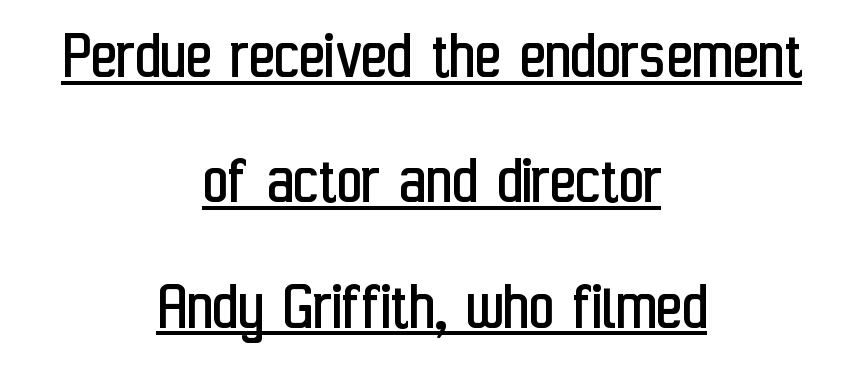
{"serif": "no", "italic": "no", "bold": "no", "weight": "regular", "width": "condensed", "stroke_contrast": "low", "x_height": "medium", "monospaced": "no", "underline": "yes", "align": "center", "line_spacing_ratio": 1.79, "letter_spacing": "normal", "letter_spacing_em": 0.0, "glyph_px": 70}
